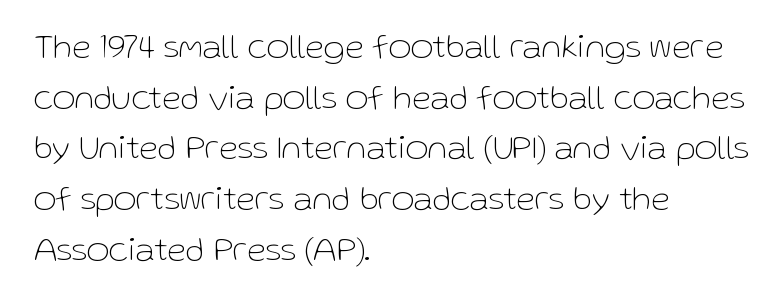
The area under the type is left untouched. Is the letter spacing exaggerated? No — it looks like the ordinary default. A student would call this left alignment; a typographer would say flush left, rag right. Nothing heavy about these letters — not bold at all. Characters remain perfectly vertical along every line. Varying glyph widths throughout — classic text-font behaviour.
